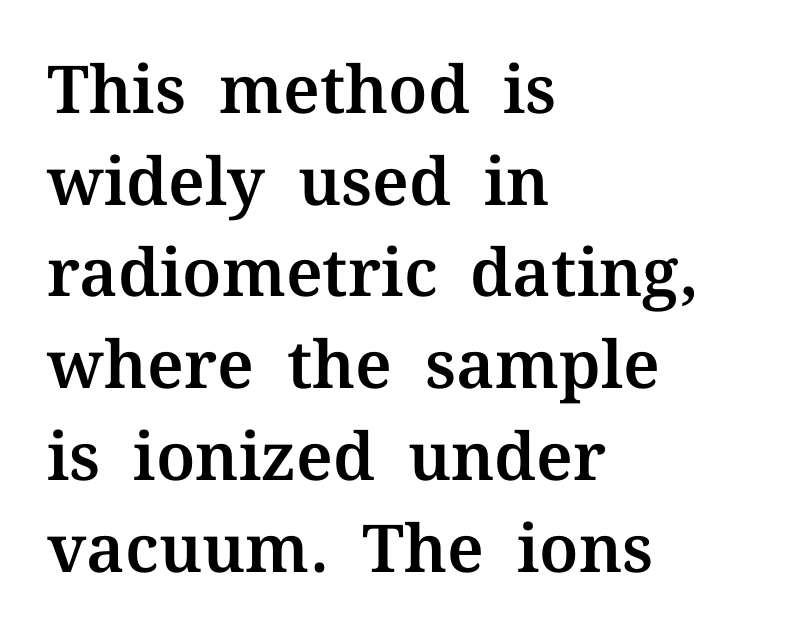
Descender tails drop into unmarked territory. The passage shown is typed in a proportional face where columns would drift. A typesetter would call this zero additional tracking. The line-height multiplier appears to be the usual default. Where is the straight margin? On the left. These lines were composed using upright roman letters.
